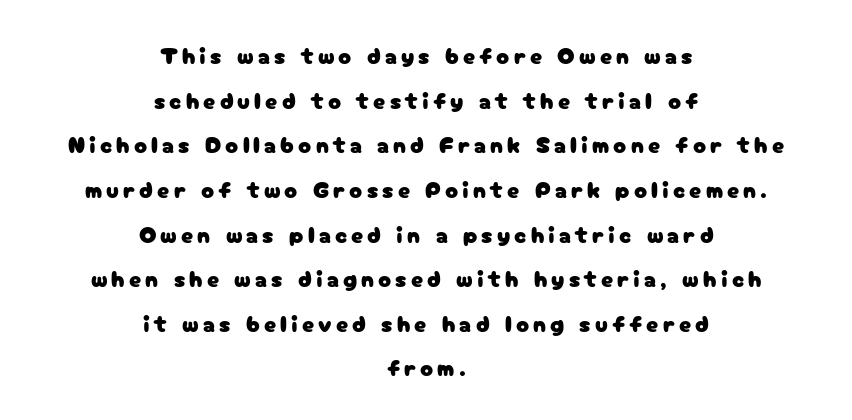
Q: Is the text italic (slanted)? A: No, it is upright.
Q: Is the text underlined? A: No.
Q: How is the paragraph aligned? A: Centered.
